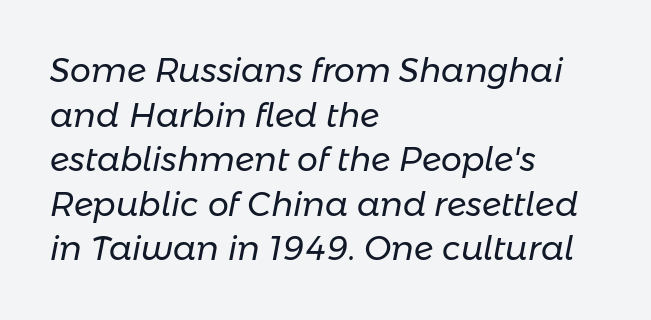
Quick note: italic. All the whitespace from short lines collects on the right. Descender tails drop into unmarked territory. Leading matches the norm, producing a regular column.
